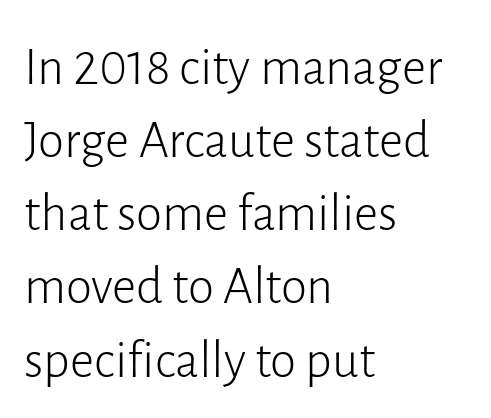
{"serif": "no", "italic": "no", "bold": "no", "weight": "light", "width": "normal", "stroke_contrast": "low", "x_height": "medium", "monospaced": "no", "underline": "no", "align": "left", "line_spacing": "normal", "line_spacing_ratio": 1.38, "letter_spacing": "normal", "letter_spacing_em": 0.0, "glyph_px": 53}
